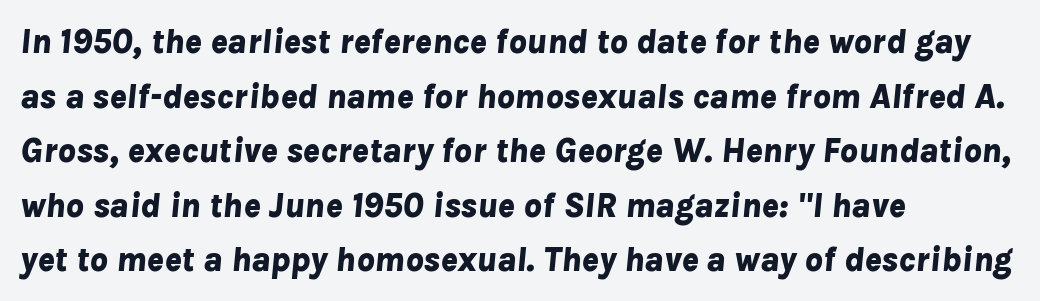
Decoration check: the copy has no underline. Would a proofreader flag this as italicized? Yes. Honestly, the row spacing looks completely unremarkable. What stands out about the letter spacing? Nothing — it is the standard amount.
